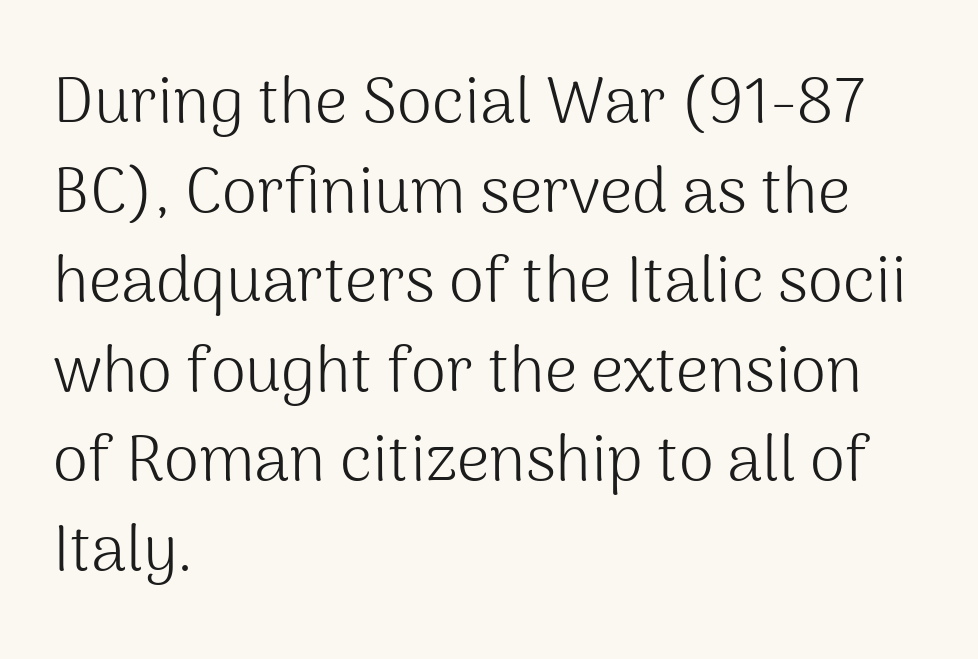
Q: Is the text bold? A: No.
Q: Is the text italic (slanted)? A: No, it is upright.
Q: Is the typeface a serif or a sans-serif typeface? A: Sans-serif.
Q: Is the text underlined? A: No.
Q: How is the paragraph aligned? A: Left-aligned.
Q: Is the spacing between letters normal or unusually wide? A: Normal.
Q: Is the spacing between lines tight, normal or loose? A: Normal.
Q: Width (condensed, normal, or wide)? A: Normal.
Q: Stroke contrast? A: Medium.
Q: x-height? A: Medium.
Q: Monospaced? A: No.
